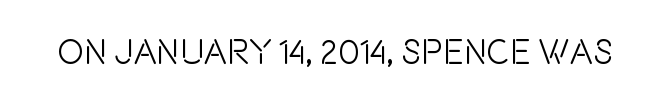
Q: Is the text italic (slanted)? A: No, it is upright.
Q: Is the typeface a serif or a sans-serif typeface? A: Sans-serif.
Q: Is the text underlined? A: No.
Q: Is the spacing between letters normal or unusually wide? A: Normal.
Q: Width (condensed, normal, or wide)? A: Condensed.
Q: x-height? A: Large.
Q: Monospaced? A: No.
